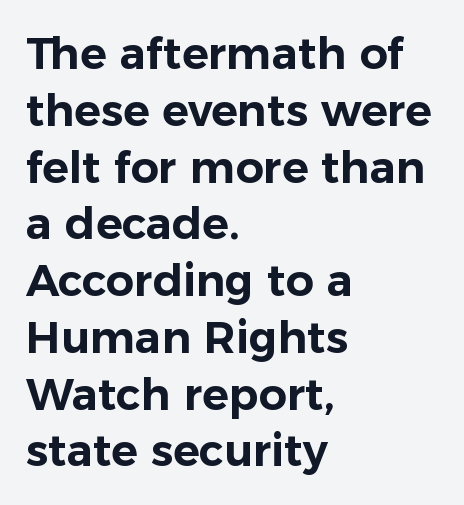
Q: Is the text italic (slanted)? A: No, it is upright.
Q: Is the typeface a serif or a sans-serif typeface? A: Sans-serif.
Q: Is the text underlined? A: No.
Q: How is the paragraph aligned? A: Left-aligned.
Q: Is the spacing between letters normal or unusually wide? A: Normal.
Q: Is the spacing between lines tight, normal or loose? A: Normal.
Q: Width (condensed, normal, or wide)? A: Normal.
Q: Stroke contrast? A: Low.
Q: x-height? A: Medium.
Q: Monospaced? A: No.
